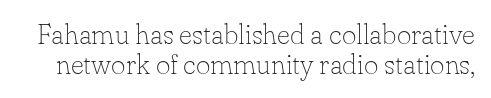
{"serif": "yes", "italic": "no", "bold": "no", "weight": "thin", "width": "normal", "stroke_contrast": "low", "x_height": "small", "monospaced": "no", "underline": "no", "line_spacing": "tight", "line_spacing_ratio": 1.07, "letter_spacing": "normal", "letter_spacing_em": 0.0, "glyph_px": 28}
